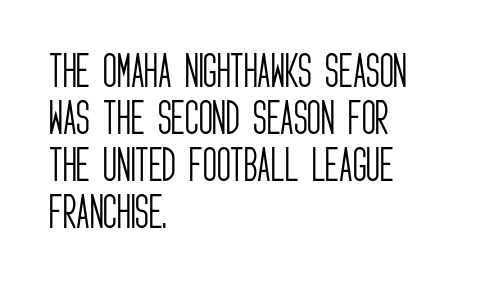
Short note: letters normally spaced. Proportional: the letters do not fall into vertical columns. The compositor pushed each line to the left boundary. Glance below the letters and you will spot only blank space. The type sits square on the baseline with zero lean. Is this a heavy cut? Hardly; it is regular or lighter.
